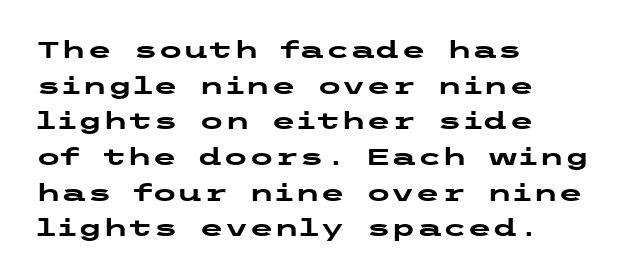
Is the block centered? No — it sits flush against the left margin. A full-strength bold gives these letters their thick strokes. The zone under the glyphs is completely vacant. This sample uses an upright cut, with every glyph sitting square on the baseline. The passage shown has conventional tracking throughout. The line-height multiplier appears to be the usual default.
